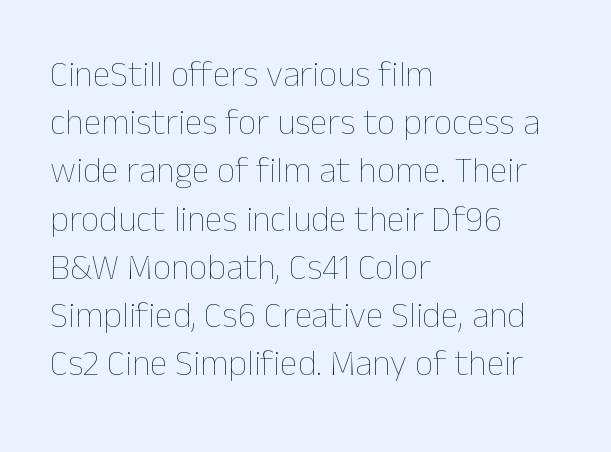
Q: Is the text bold? A: No.
Q: Is the text italic (slanted)? A: No, it is upright.
Q: Is the text underlined? A: No.
Q: How is the paragraph aligned? A: Left-aligned.
Q: Is the spacing between letters normal or unusually wide? A: Normal.
Q: Is the spacing between lines tight, normal or loose? A: Normal.
Q: Width (condensed, normal, or wide)? A: Normal.
Q: Stroke contrast? A: Low.
Q: x-height? A: Medium.
Q: Monospaced? A: No.
